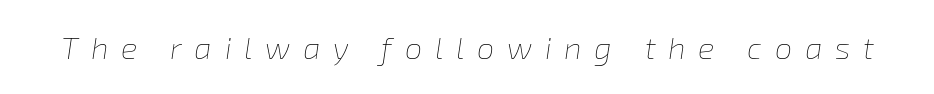
The image shows 31 px thin type, italic (leaning right); set unusually wide letter spacing (+0.41 em), not underlined; low stroke contrast and a medium x-height.
